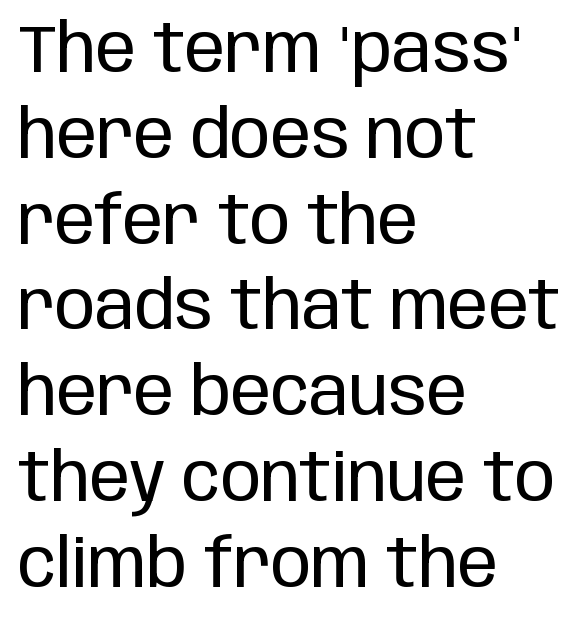
The image shows 67 px regular-weight, condensed sans-serif type, upright; set left-aligned, normal line spacing (1.28x), normal letter spacing, not underlined; low stroke contrast and a large x-height.
